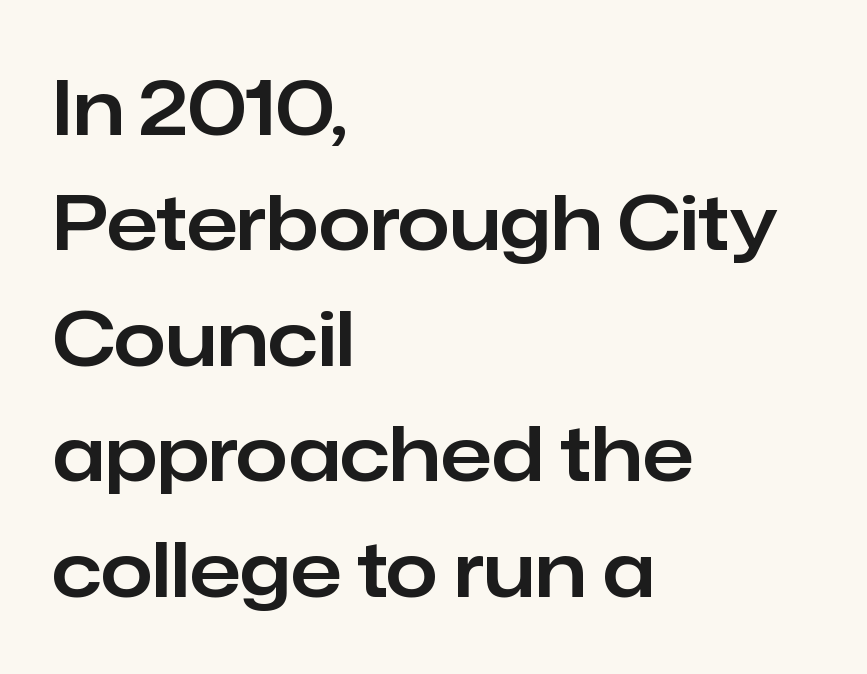
{"serif": "no", "italic": "no", "width": "normal", "stroke_contrast": "low", "x_height": "medium", "monospaced": "no", "underline": "no", "align": "left", "line_spacing": "normal", "line_spacing_ratio": 1.54, "letter_spacing": "normal", "letter_spacing_em": 0.0, "glyph_px": 75}
